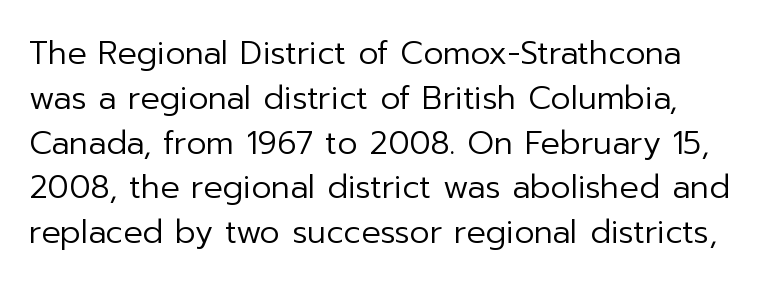
Q: Is the text bold? A: No.
Q: Is the text italic (slanted)? A: No, it is upright.
Q: Is the typeface a serif or a sans-serif typeface? A: Sans-serif.
Q: Is the text underlined? A: No.
Q: Is the spacing between letters normal or unusually wide? A: Normal.
Q: Is the spacing between lines tight, normal or loose? A: Normal.
Q: Width (condensed, normal, or wide)? A: Normal.
Q: Stroke contrast? A: Low.
Q: x-height? A: Medium.
Q: Monospaced? A: No.
